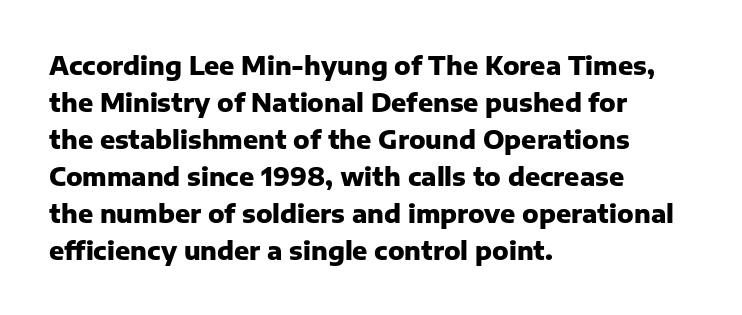
The image shows 25 px bold type, upright; set left-aligned, normal line spacing (1.48x), normal letter spacing, not underlined.
